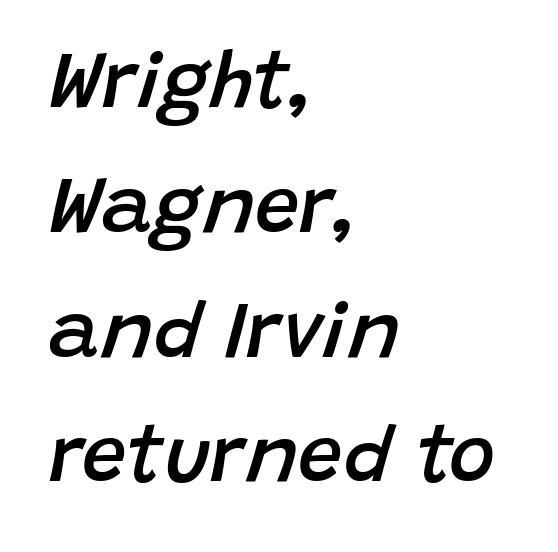
Q: Is the text bold? A: Semi-bold.
Q: Is the text italic (slanted)? A: Yes, it leans right by about 15 degrees.
Q: Is the text underlined? A: No.
Q: How is the paragraph aligned? A: Left-aligned.
Q: Is the spacing between letters normal or unusually wide? A: Normal.
Q: Is the spacing between lines tight, normal or loose? A: Normal.
Q: Width (condensed, normal, or wide)? A: Normal.
Q: Stroke contrast? A: Low.
Q: x-height? A: Large.
Q: Monospaced? A: No.
